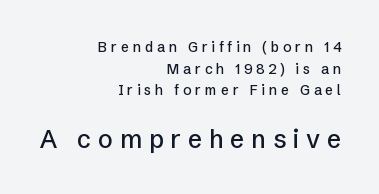
Q: Is the text italic (slanted)? A: No, it is upright.
Q: Is the text underlined? A: No.
Q: How is the paragraph aligned? A: Right-aligned.
Q: Is the spacing between letters normal or unusually wide? A: Unusually wide.
Q: Is the spacing between lines tight, normal or loose? A: Normal.
Q: Which block of text is set in a larger size, the first (top) or the second (bottom)? A: The second (bottom) one.
